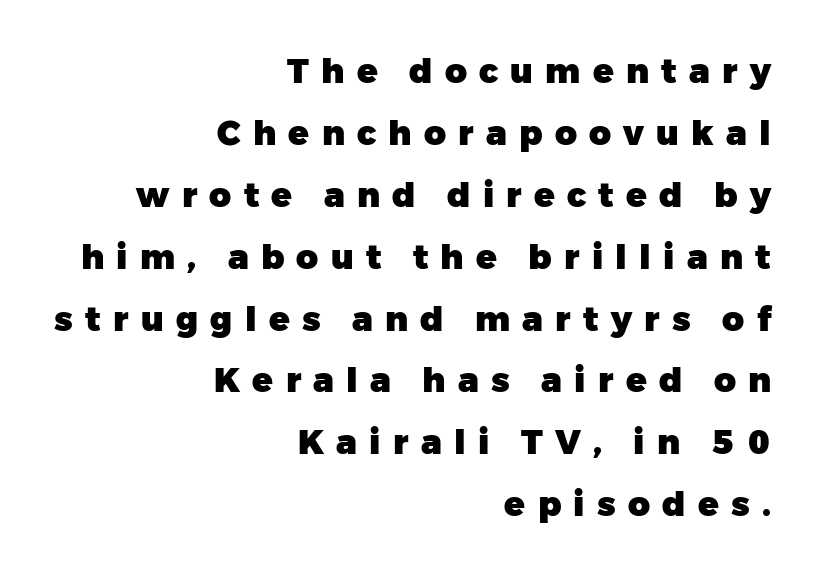
Spacing verdict: proportional, widths tailored to each character. A bare baseline throughout the passage. The specimen reads as upright at a glance. Which margin do the lines hug? The right one — the left edge is uneven. Is the letter spacing exaggerated? Yes — the characters are pushed far apart.
